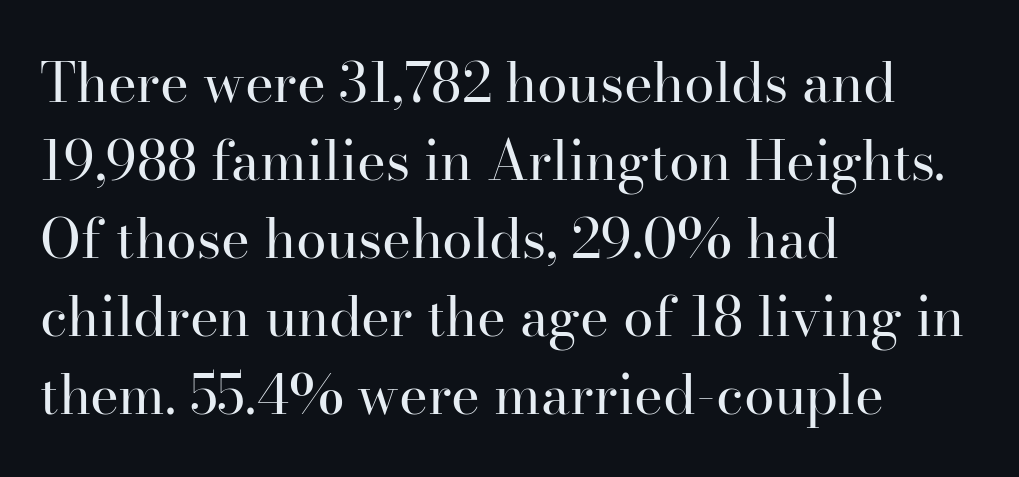
You could not count columns in this text — the font is proportionally spaced. The passage shown is typeset with a serif family. Typeset ragged right — the left edge is the straight one. Successive baselines arrive at the customary interval.
